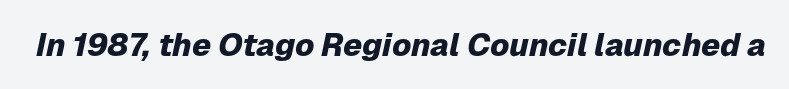
Does the weight exceed regular? Yes, all the way to bold. The space directly below the letters is spotless. Spacing verdict: proportional, widths tailored to each character. It's the slanting kind of type. Here the glyphs are tracked normally, forming tight word shapes.
